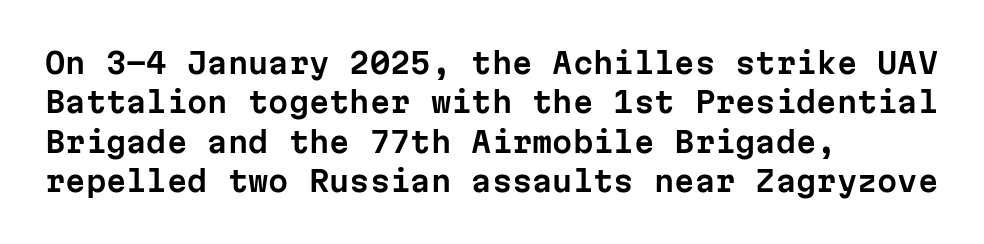
{"serif": "no", "italic": "no", "width": "normal", "stroke_contrast": "low", "x_height": "medium", "monospaced": "yes", "underline": "no", "align": "left", "line_spacing": "normal", "line_spacing_ratio": 1.36, "letter_spacing": "normal", "letter_spacing_em": 0.0, "glyph_px": 29}
